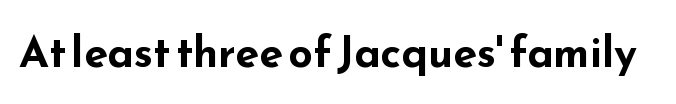
{"serif": "no", "italic": "no", "bold": "yes", "weight": "bold", "width": "wide", "stroke_contrast": "low", "x_height": "small", "monospaced": "no", "underline": "no", "letter_spacing": "normal", "letter_spacing_em": 0.0, "glyph_px": 43}
